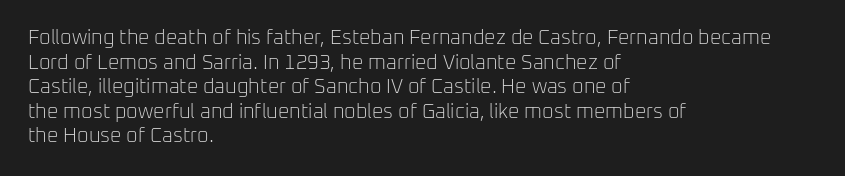
{"italic": "no", "bold": "no", "underline": "no", "align": "left", "line_spacing_ratio": 1.23, "letter_spacing": "normal", "letter_spacing_em": 0.0, "glyph_px": 20}
